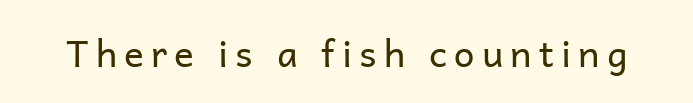
Q: Is the text bold? A: No.
Q: Is the text italic (slanted)? A: No, it is upright.
Q: Is the typeface a serif or a sans-serif typeface? A: Sans-serif.
Q: Is the text underlined? A: No.
Q: Width (condensed, normal, or wide)? A: Normal.
Q: Stroke contrast? A: Low.
Q: x-height? A: Medium.
Q: Monospaced? A: No.
